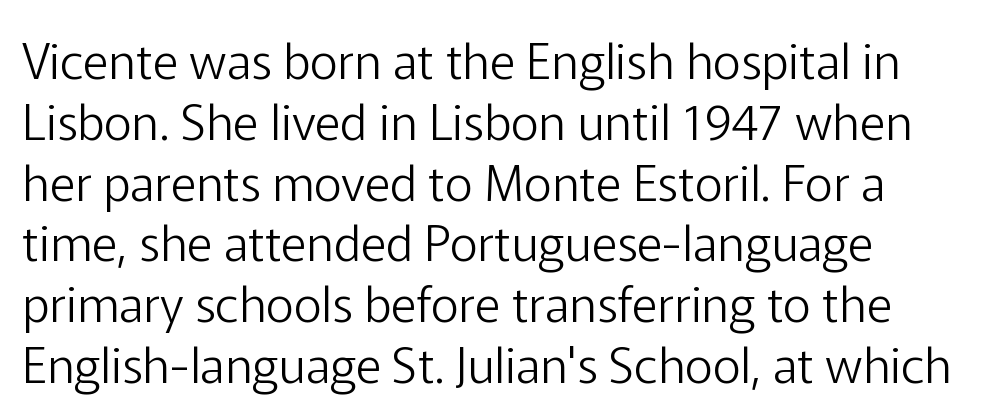
{"serif": "no", "italic": "no", "bold": "no", "weight": "light", "width": "normal", "stroke_contrast": "low", "x_height": "medium", "monospaced": "no", "underline": "no", "line_spacing_ratio": 1.24, "letter_spacing": "normal", "letter_spacing_em": 0.0, "glyph_px": 49}
